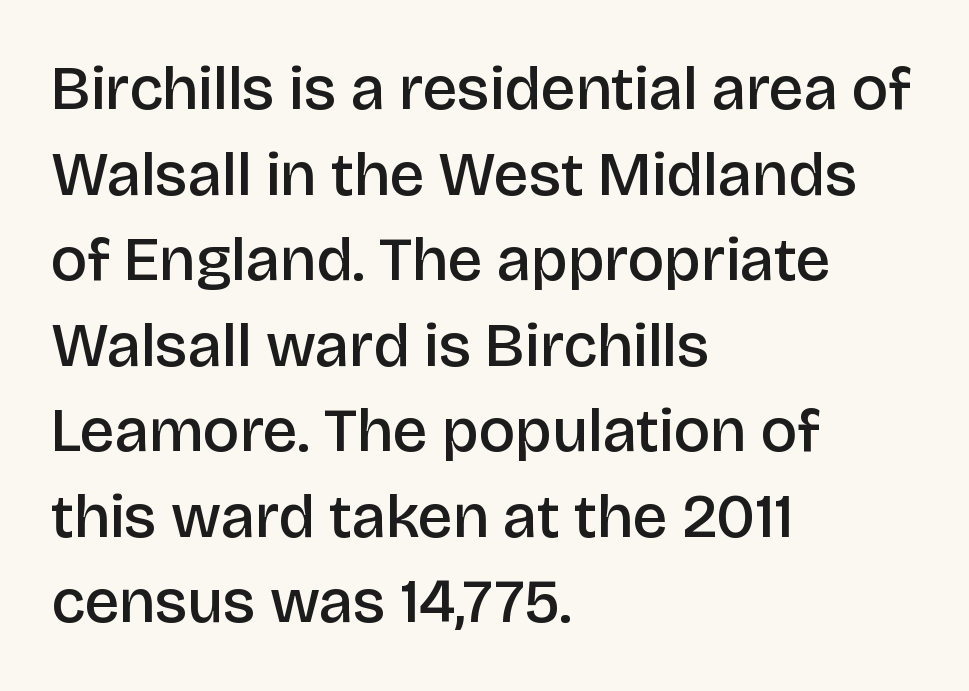
Q: Is the text bold? A: Semi-bold.
Q: Is the text italic (slanted)? A: No, it is upright.
Q: Is the typeface a serif or a sans-serif typeface? A: Sans-serif.
Q: Is the text underlined? A: No.
Q: How is the paragraph aligned? A: Left-aligned.
Q: Is the spacing between letters normal or unusually wide? A: Normal.
Q: Is the spacing between lines tight, normal or loose? A: Normal.
Q: Width (condensed, normal, or wide)? A: Normal.
Q: Stroke contrast? A: Low.
Q: x-height? A: Large.
Q: Monospaced? A: No.
